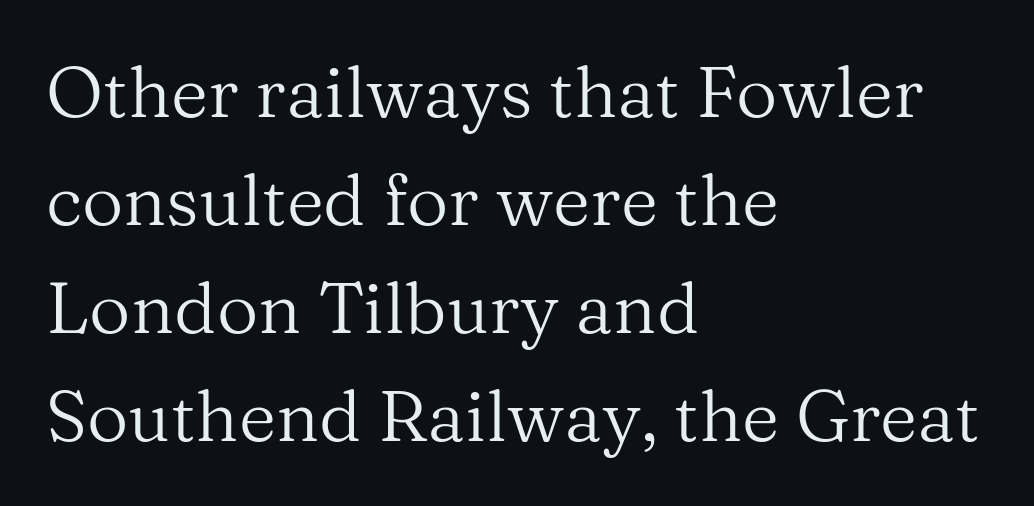
The image shows 72 px regular-weight serif type, upright; set left-aligned, normal line spacing (1.5x), normal letter spacing, not underlined; medium stroke contrast and a medium x-height.
